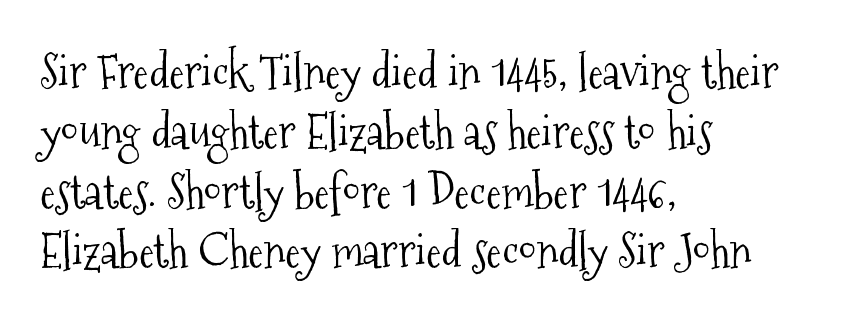
Heaviness? Minimal to ordinary, like unemphasized prose. Old-style or modern, the face here clearly has serifs. This rendering features lettering with no underline. Short note: letters normally spaced. A typesetter would call this proportional, since set widths differ per character. Quick note: not italic, upright.
